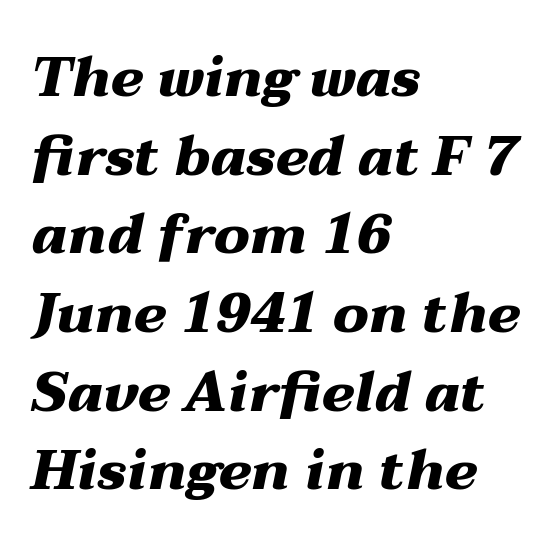
The image shows 55 px heavy, wide type, italic (leaning right); set left-aligned, normal line spacing (1.43x), normal letter spacing, not underlined; medium stroke contrast and a medium x-height.
